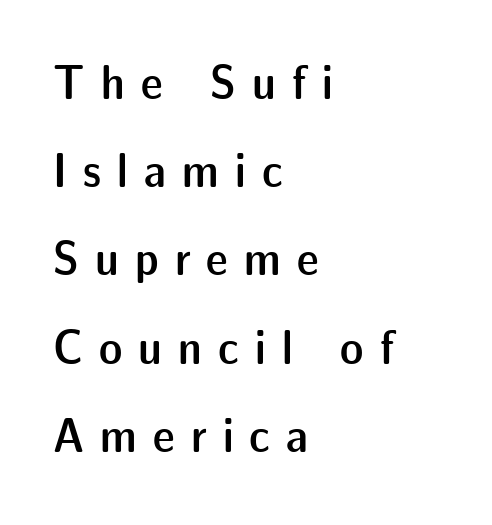
The image shows 49 px semibold sans-serif type, upright; set left-aligned, line spacing 1.8x, unusually wide letter spacing (+0.33 em), not underlined; low stroke contrast and a medium x-height.
